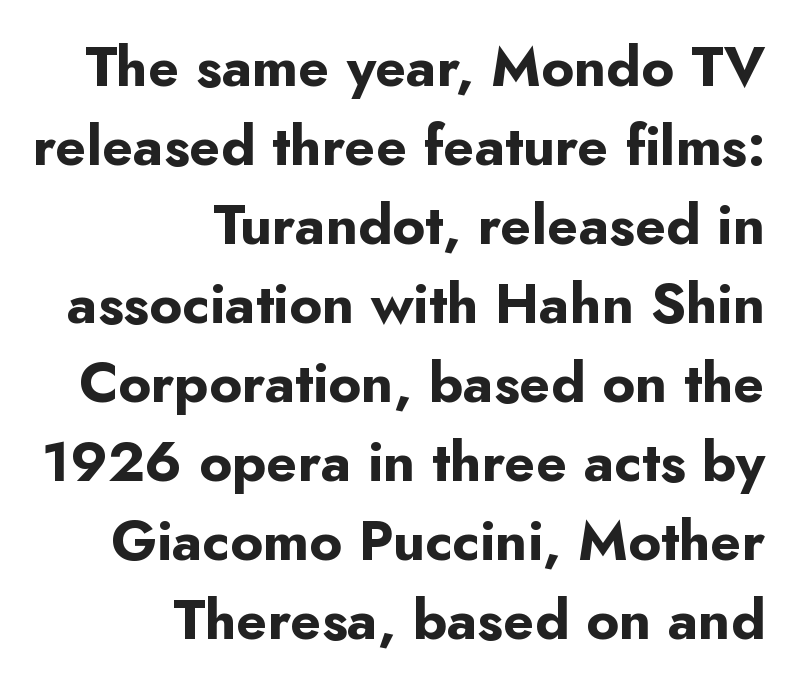
{"serif": "no", "italic": "no", "bold": "yes", "weight": "bold", "width": "normal", "stroke_contrast": "low", "x_height": "small", "monospaced": "no", "underline": "no", "align": "right", "line_spacing": "normal", "line_spacing_ratio": 1.41, "letter_spacing": "normal", "letter_spacing_em": 0.0, "glyph_px": 56}
